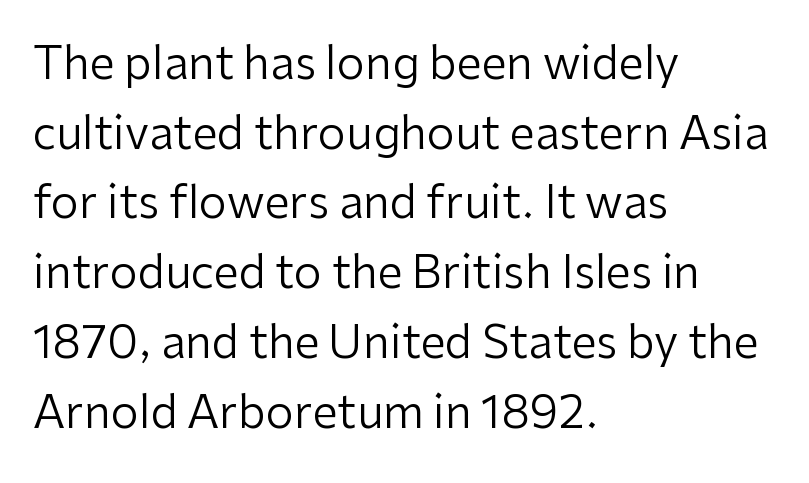
{"serif": "no", "italic": "no", "bold": "no", "weight": "regular", "width": "normal", "stroke_contrast": "low", "x_height": "medium", "monospaced": "no", "underline": "no", "align": "left", "line_spacing": "normal", "line_spacing_ratio": 1.55, "letter_spacing": "normal", "letter_spacing_em": 0.0, "glyph_px": 45}
